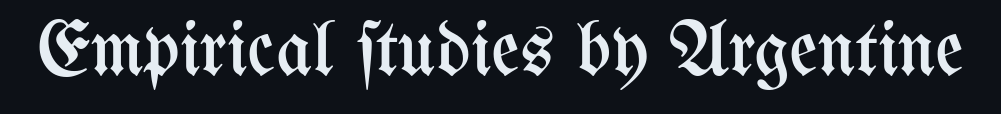
Compared with typical body copy, the letter spacing here is the same. The specimen omits any rule beneath the text block's lines. Think standard paragraph weight, or any step lighter than that. Posture: straight, roman, zero tilt.
